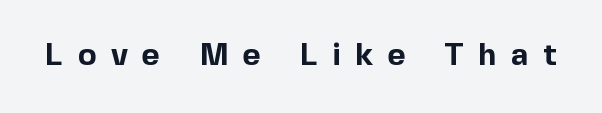
Q: Is the text bold? A: Yes.
Q: Is the text italic (slanted)? A: No, it is upright.
Q: Is the typeface a serif or a sans-serif typeface? A: Sans-serif.
Q: Is the text underlined? A: No.
Q: Is the spacing between letters normal or unusually wide? A: Unusually wide.
Q: Width (condensed, normal, or wide)? A: Normal.
Q: x-height? A: Medium.
Q: Monospaced? A: No.
